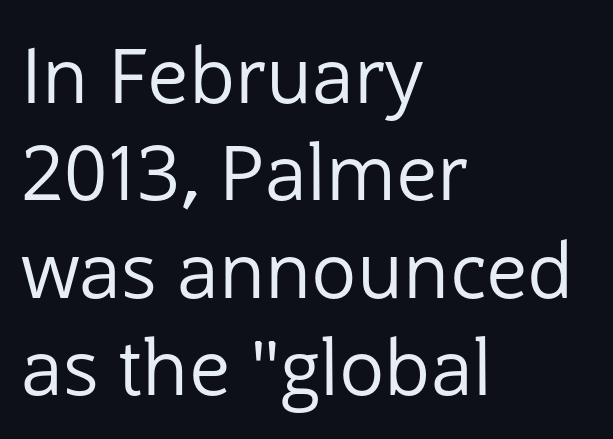
The image shows 76 px regular-weight sans-serif type, upright; set left-aligned, normal line spacing (1.28x), normal letter spacing, not underlined; low stroke contrast and a medium x-height.
